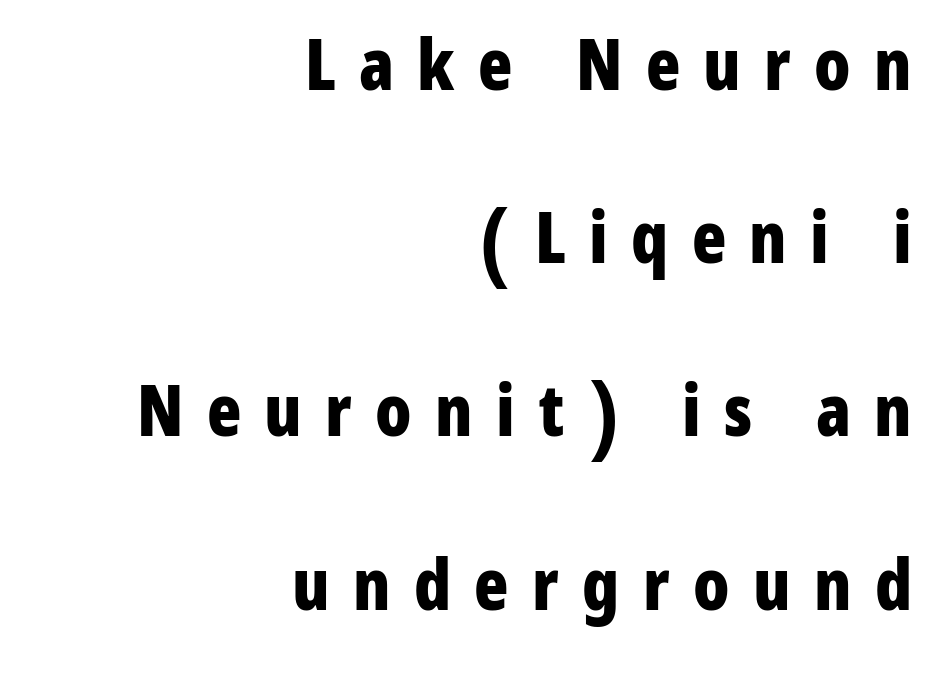
{"serif": "no", "italic": "no", "bold": "yes", "weight": "bold", "width": "condensed", "stroke_contrast": "low", "x_height": "medium", "monospaced": "no", "underline": "no", "align": "right", "line_spacing": "loose", "line_spacing_ratio": 2.44, "letter_spacing": "wide", "letter_spacing_em": 0.33, "glyph_px": 71}
